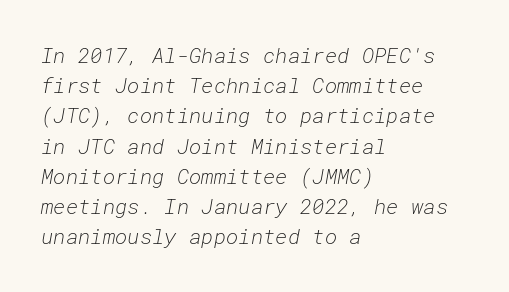
{"italic": "yes", "lean": "right", "slant_degrees": 10, "bold": "no", "underline": "no", "align": "left", "line_spacing": "normal", "line_spacing_ratio": 1.44, "letter_spacing": "normal", "letter_spacing_em": 0.0, "glyph_px": 21}
